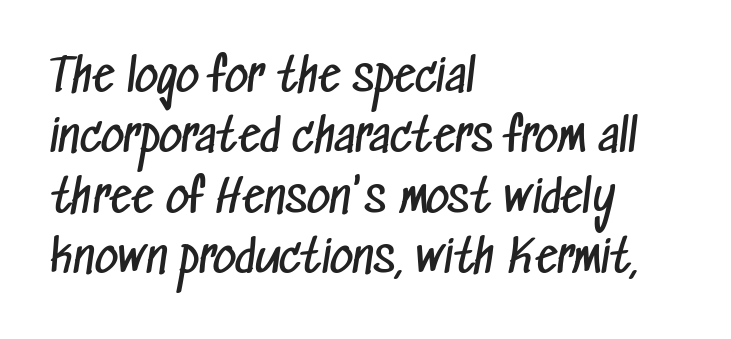
{"serif": "no", "bold": "no", "weight": "regular", "width": "condensed", "stroke_contrast": "low", "x_height": "medium", "monospaced": "no", "underline": "no", "align": "left", "line_spacing": "normal", "line_spacing_ratio": 1.34, "letter_spacing": "normal", "letter_spacing_em": 0.0, "glyph_px": 45}
